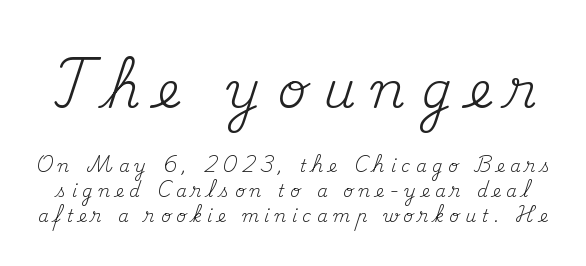
The image shows 50 px regular-weight serif type; set normal line spacing (1.45x), unusually wide letter spacing (+0.33 em), not underlined; the first (top) block is 2.94x larger; medium stroke contrast and a small x-height.
